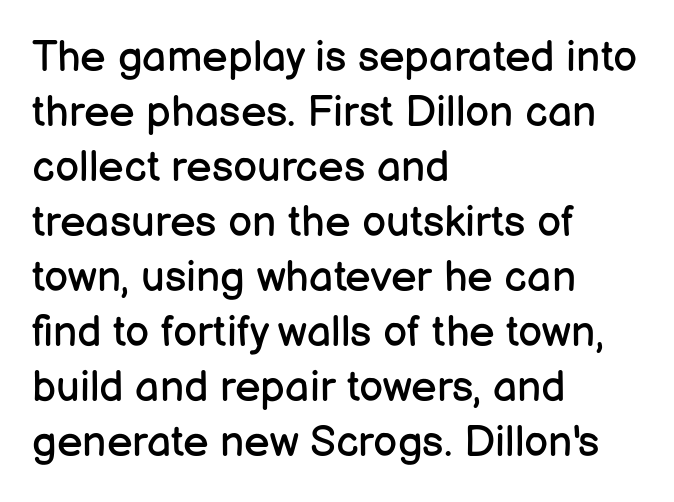
Regular leading. Caption: face not bold, strokes unweighted. No extra tracking has been applied to these lines. Honestly, there is no underline to notice here at all. In CSS terms this would be text-align: left. Spacing verdict: proportional, widths tailored to each character.
